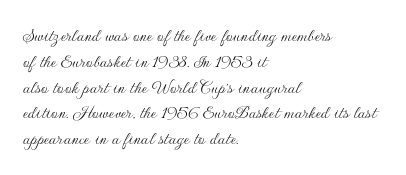
Q: Is the text bold? A: No.
Q: Is the text italic (slanted)? A: Yes.
Q: Is the text underlined? A: No.
Q: How is the paragraph aligned? A: Left-aligned.
Q: Is the spacing between letters normal or unusually wide? A: Normal.
Q: Is the spacing between lines tight, normal or loose? A: Normal.
